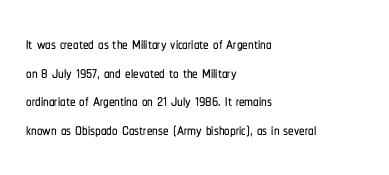
A normal amount of white space separates one row of letters from the next. Unmarked baselines from the first word to the last. These lines were composed using upright roman letters. Compared with typical body copy, the letter spacing here is the same. Line beginnings align vertically; line endings do not.
